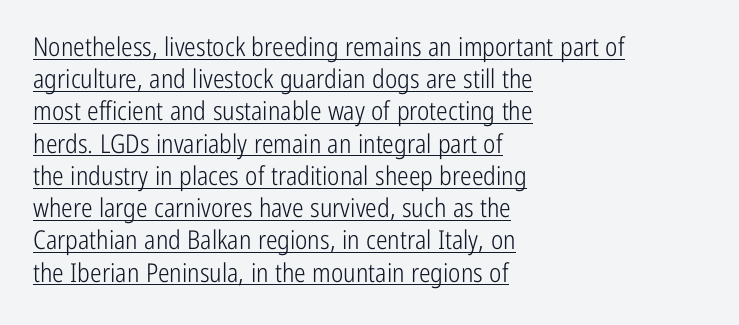
Q: Is the text bold? A: No.
Q: Is the text italic (slanted)? A: No, it is upright.
Q: Is the text underlined? A: Yes.
Q: How is the paragraph aligned? A: Left-aligned.
Q: Is the spacing between letters normal or unusually wide? A: Normal.
